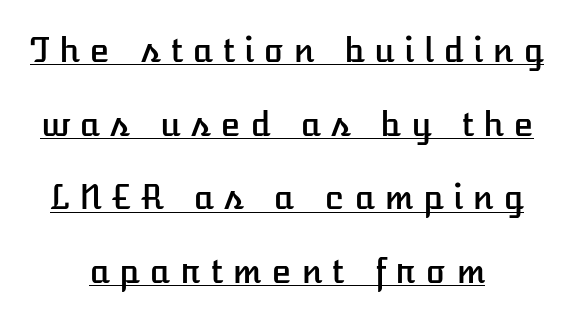
Does the lettering tilt? It doesn't — this is upright. The face used here appears with an underline applied. The whitespace from short lines is split evenly between both sides. The letters advance in unequal steps, a hallmark of proportional type. Quick note: interline space is abundant. The passage shown has open, widely tracked lettering throughout.
